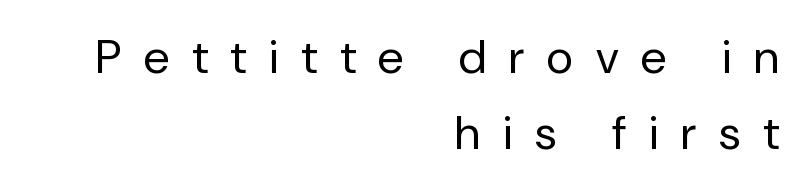
The rendering anchors every line to the right-hand side. Glyph-to-glyph distance is far greater than everyday printed text. The face used here is proportionally spaced, like ordinary book or web type. No word sits above an underline. Grotesque or geometric, the face here clearly has no serifs. A roman cut, with each character standing at attention.
